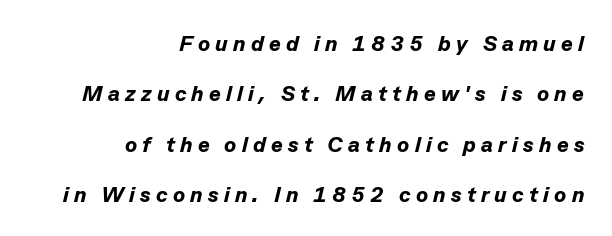
Set as a true bold cut, around the 700 mark. Notice how the passage keeps a crisp vertical edge on the right only. Loosely led — the rows are spread out. Tracking here is generous; glyphs stand well apart from one another. The rendering applies a slant to the glyphs. A clean baseline with only descenders dipping below it.
